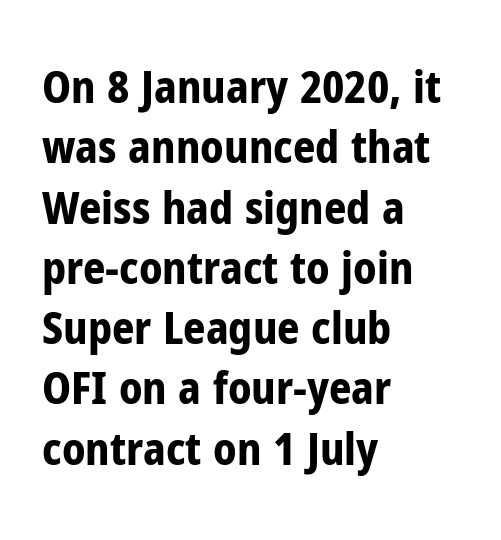
Q: Is the text bold? A: Yes.
Q: Is the text italic (slanted)? A: No, it is upright.
Q: Is the typeface a serif or a sans-serif typeface? A: Sans-serif.
Q: Is the text underlined? A: No.
Q: How is the paragraph aligned? A: Left-aligned.
Q: Is the spacing between letters normal or unusually wide? A: Normal.
Q: Is the spacing between lines tight, normal or loose? A: Normal.
Q: Width (condensed, normal, or wide)? A: Condensed.
Q: Stroke contrast? A: Low.
Q: x-height? A: Medium.
Q: Monospaced? A: No.
